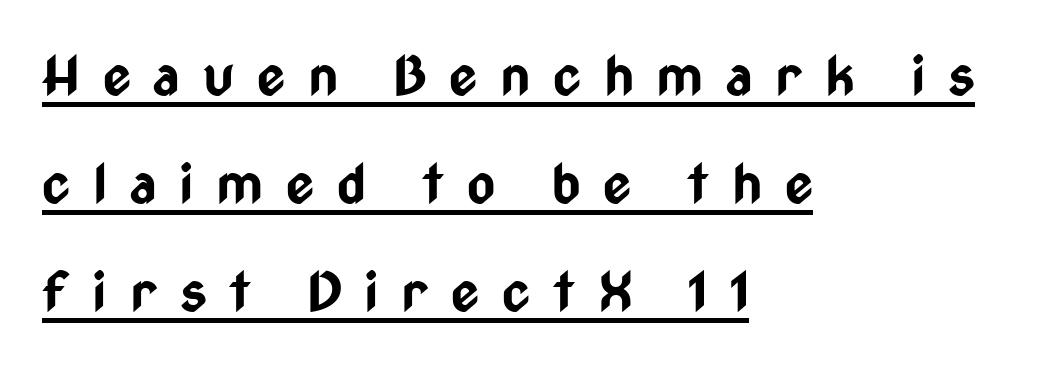
Italic: no, the glyphs are upright roman. In terms of weight, the rendering is a true, heavy bold. These lines have a slow, spaced-out rhythm from letter to letter. The text block is weighted toward the left margin, trailing off unevenly rightward.
